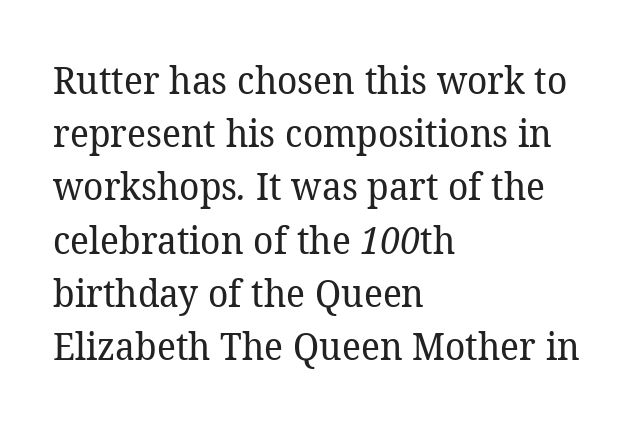
{"serif": "yes", "bold": "no", "weight": "regular", "width": "normal", "stroke_contrast": "low", "x_height": "medium", "monospaced": "no", "underline": "no", "align": "left", "line_spacing": "normal", "line_spacing_ratio": 1.4, "letter_spacing": "normal", "letter_spacing_em": 0.0, "glyph_px": 38}
